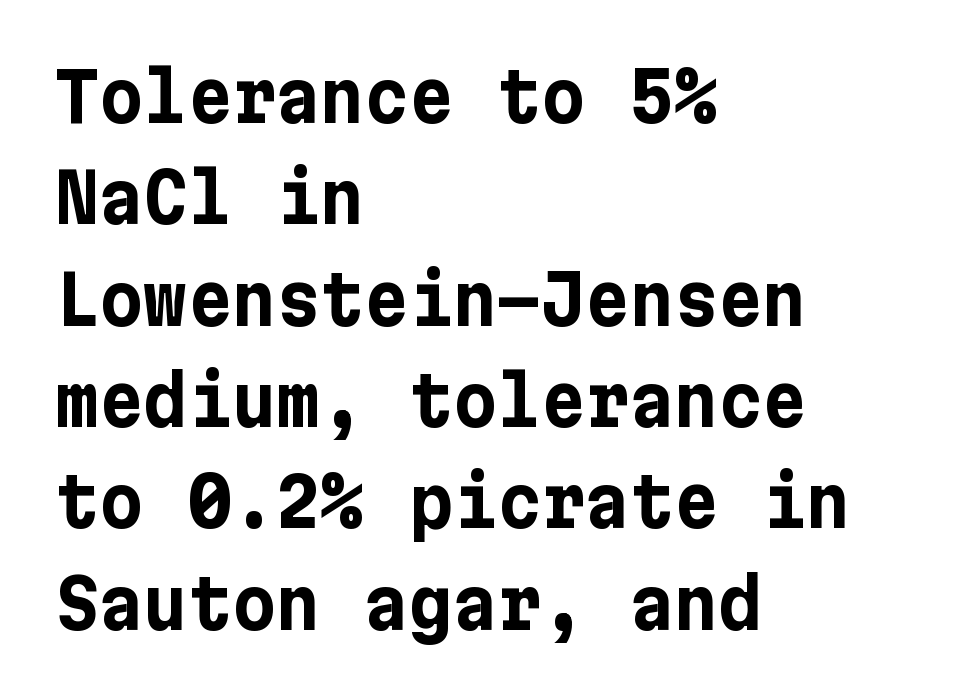
{"serif": "no", "italic": "no", "bold": "yes", "weight": "bold", "width": "normal", "stroke_contrast": "low", "x_height": "medium", "underline": "no", "align": "left", "line_spacing": "normal", "line_spacing_ratio": 1.49, "letter_spacing": "normal", "letter_spacing_em": 0.0, "glyph_px": 68}
